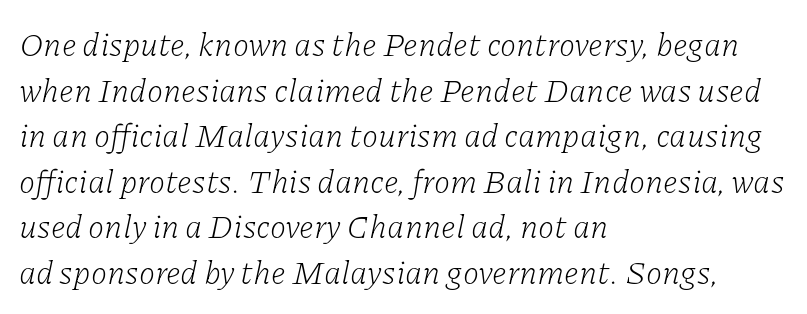
{"serif": "yes", "italic": "yes", "lean": "right", "slant_degrees": 11, "bold": "no", "weight": "light", "width": "normal", "stroke_contrast": "low", "x_height": "medium", "monospaced": "no", "underline": "no", "align": "left", "line_spacing": "normal", "line_spacing_ratio": 1.38, "letter_spacing": "normal", "letter_spacing_em": 0.0, "glyph_px": 33}
